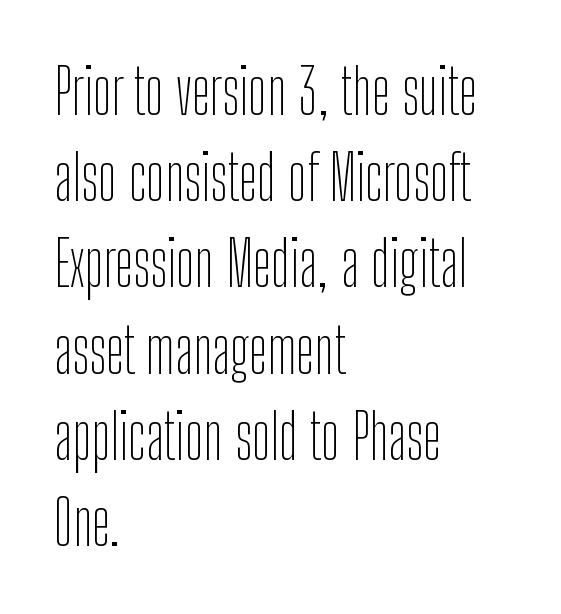
The image shows 62 px thin, condensed sans-serif type, upright; set left-aligned, normal line spacing (1.39x), normal letter spacing, not underlined; low stroke contrast and a medium x-height.
